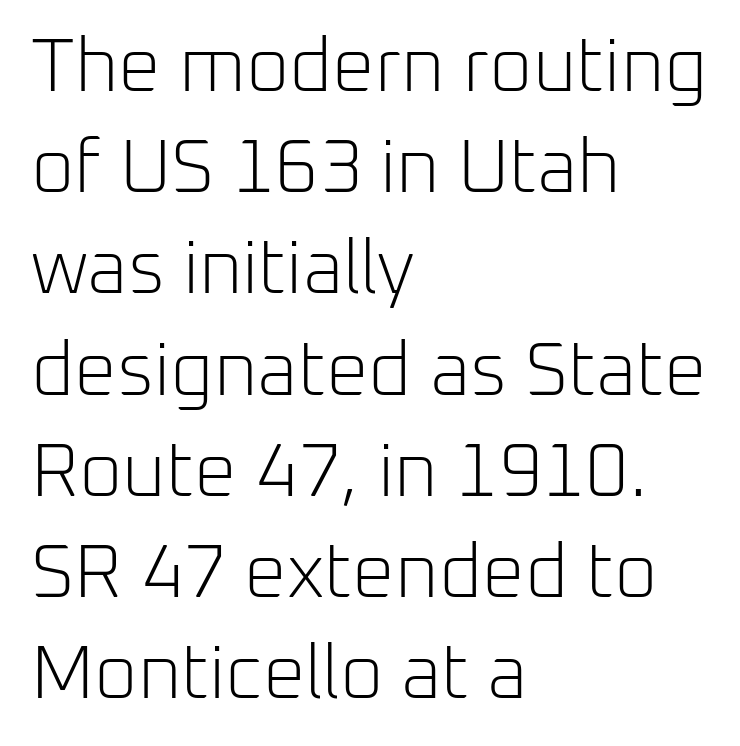
You could call the tracking neutral — neither tight nor loose. Is this a sans? Yes — the strokes have no serifs. Stem width sits at or under what a default text font uses. Notice how the stems are strictly vertical — no italics here. The lines sit at an ordinary, default distance from one another. Varying glyph widths throughout — classic text-font behaviour.
